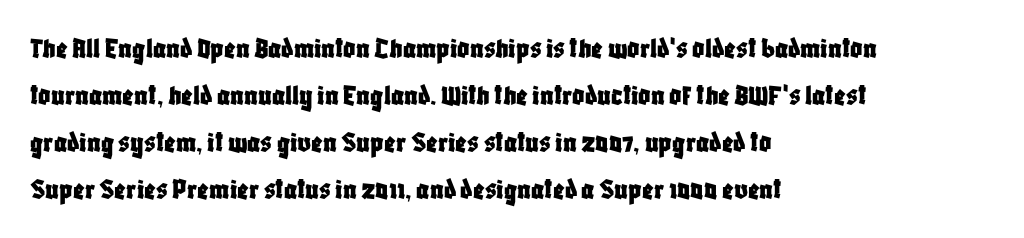
{"serif": "no", "italic": "no", "width": "condensed", "stroke_contrast": "low", "x_height": "large", "monospaced": "no", "underline": "no", "align": "left", "line_spacing": "normal", "line_spacing_ratio": 1.57, "letter_spacing": "normal", "letter_spacing_em": 0.0, "glyph_px": 30}
